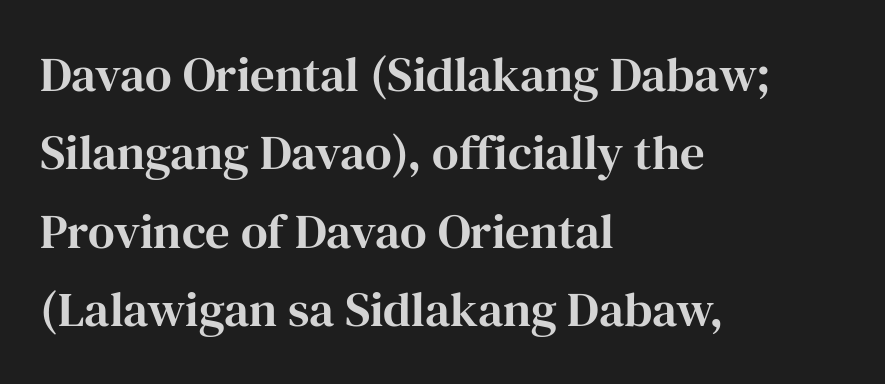
The image shows 49 px serif type, upright; set left-aligned, normal line spacing (1.6x), normal letter spacing, not underlined; high stroke contrast and a medium x-height.
